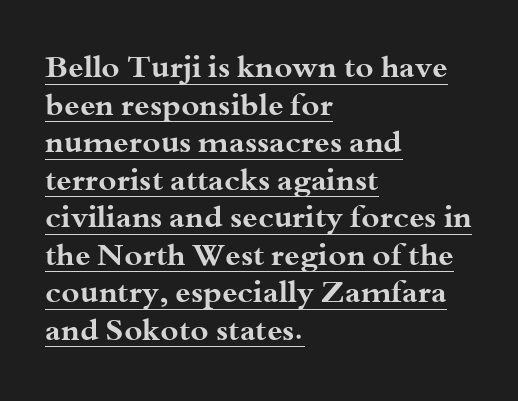
The image shows 31 px bold, wide serif type, upright; set left-aligned, line spacing 1.21x, normal letter spacing, underlined; medium stroke contrast and a small x-height.
